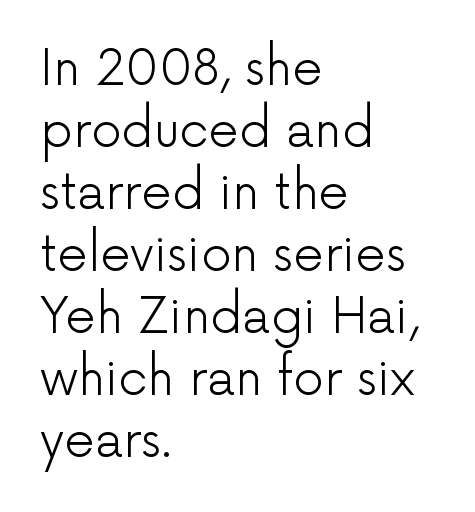
{"serif": "no", "italic": "no", "bold": "no", "weight": "light", "width": "normal", "stroke_contrast": "low", "x_height": "medium", "monospaced": "no", "underline": "no", "align": "left", "line_spacing": "normal", "line_spacing_ratio": 1.29, "letter_spacing": "normal", "letter_spacing_em": 0.0, "glyph_px": 48}
